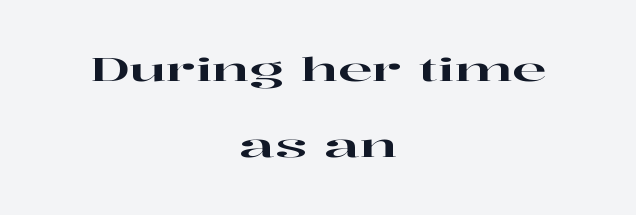
I'd call this a serif setting — the letters wear small feet. Short note: letters normally spaced. Any mark beneath the type? The region is blank. Think of a printed novel: that variable character pitch is what you see here. This is roman type, the default non-slanted kind. Is there much room between lines? Yes — plenty of vertical air separates them.
